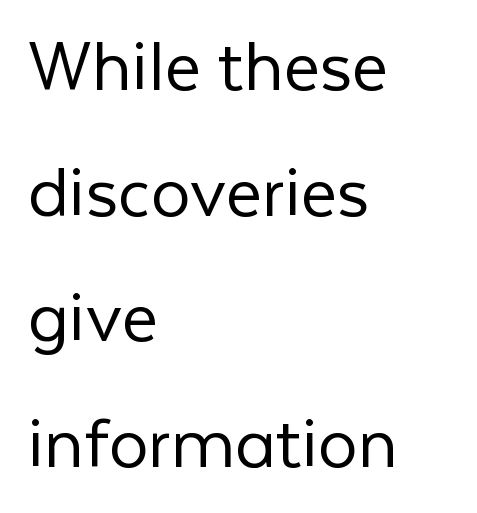
{"serif": "no", "italic": "no", "bold": "no", "weight": "light", "width": "normal", "stroke_contrast": "low", "x_height": "medium", "monospaced": "no", "underline": "no", "align": "left", "line_spacing": "normal", "line_spacing_ratio": 1.59, "letter_spacing": "normal", "letter_spacing_em": 0.0, "glyph_px": 79}
